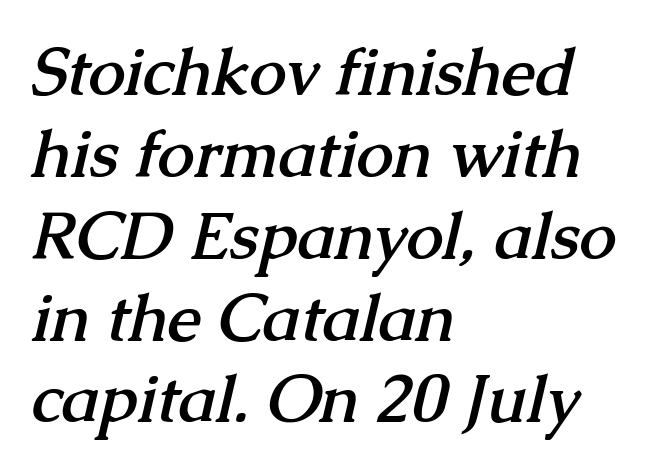
The image shows 66 px semibold serif type; set left-aligned, line spacing 1.24x, normal letter spacing, not underlined; medium stroke contrast and a medium x-height.
